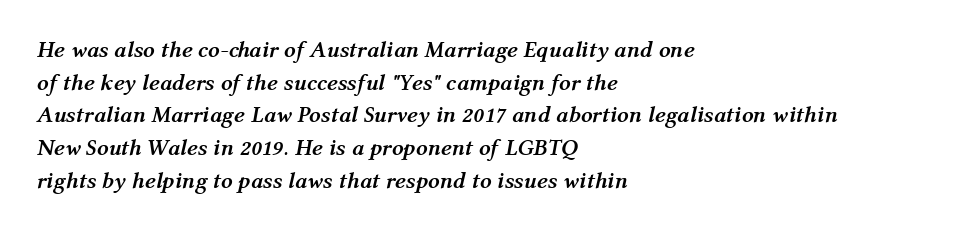
Q: Is the text bold? A: Yes.
Q: Is the text italic (slanted)? A: Yes, it leans right by about 12 degrees.
Q: Is the text underlined? A: No.
Q: How is the paragraph aligned? A: Left-aligned.
Q: Is the spacing between letters normal or unusually wide? A: Normal.
Q: Is the spacing between lines tight, normal or loose? A: Normal.
